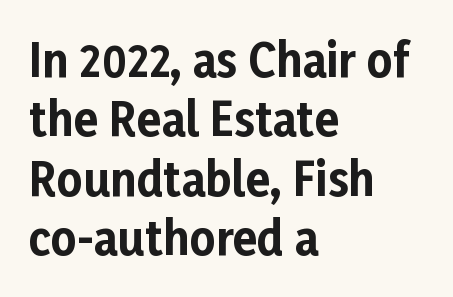
The image shows 45 px bold sans-serif type, upright; set left-aligned, normal line spacing (1.32x), normal letter spacing, not underlined; low stroke contrast and a medium x-height.
